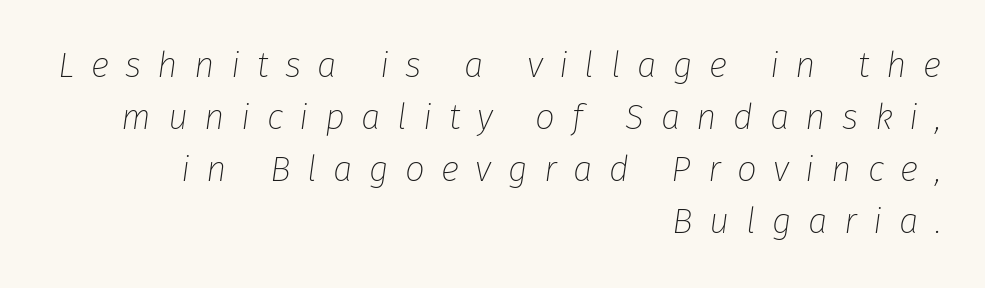
{"italic": "yes", "lean": "right", "slant_degrees": 8, "bold": "no", "weight": "thin", "width": "normal", "stroke_contrast": "low", "x_height": "medium", "monospaced": "no", "underline": "no", "align": "right", "line_spacing": "normal", "line_spacing_ratio": 1.49, "letter_spacing": "wide", "letter_spacing_em": 0.47, "glyph_px": 35}
